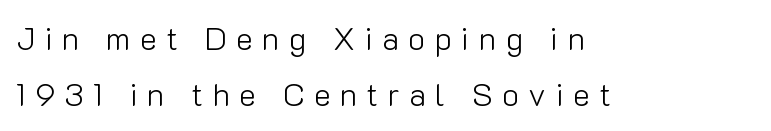
{"serif": "no", "italic": "no", "bold": "no", "weight": "light", "width": "normal", "stroke_contrast": "low", "x_height": "medium", "monospaced": "no", "underline": "no", "align": "left", "line_spacing_ratio": 1.75, "letter_spacing": "wide", "letter_spacing_em": 0.29, "glyph_px": 32}
